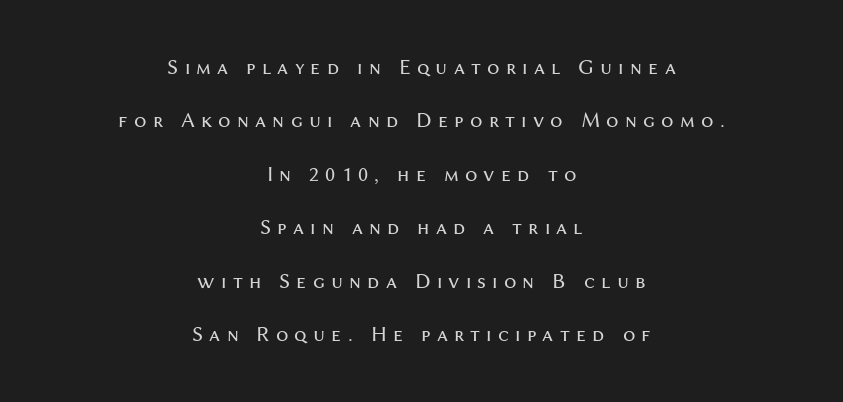
The image shows 22 px text type, upright; set centered, loose line spacing (2.43x), unusually wide letter spacing (+0.28 em), not underlined.
